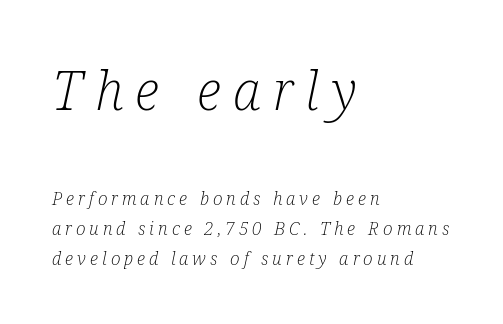
The image shows 54 px light, condensed serif type, italic (leaning right); set left-aligned, normal line spacing (1.67x), unusually wide letter spacing (+0.22 em), not underlined; the first (top) block is 3.0x larger; low stroke contrast and a medium x-height.
